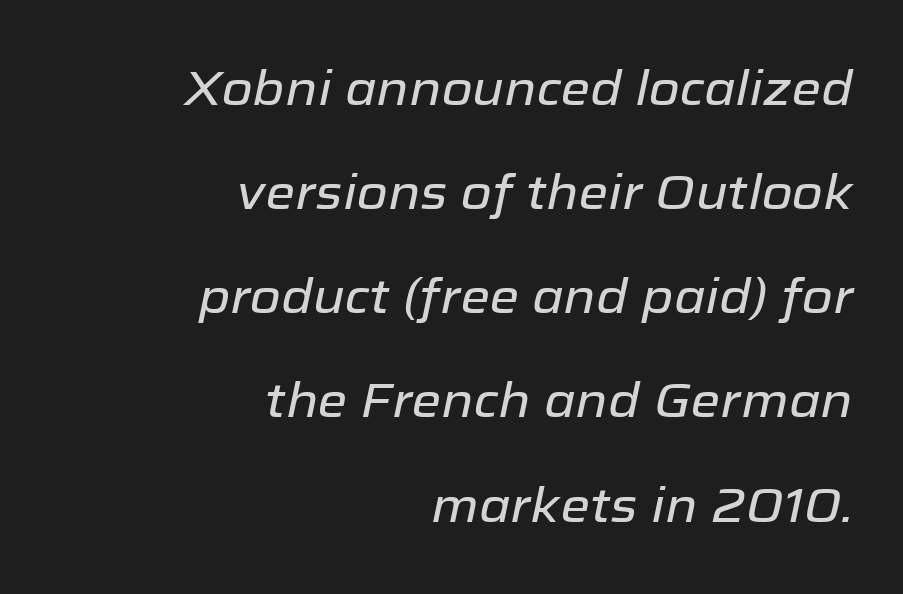
{"italic": "yes", "lean": "right", "slant_degrees": 12, "width": "normal", "stroke_contrast": "low", "x_height": "medium", "monospaced": "no", "underline": "no", "align": "right", "line_spacing": "loose", "line_spacing_ratio": 2.17, "letter_spacing": "normal", "letter_spacing_em": 0.0, "glyph_px": 48}
